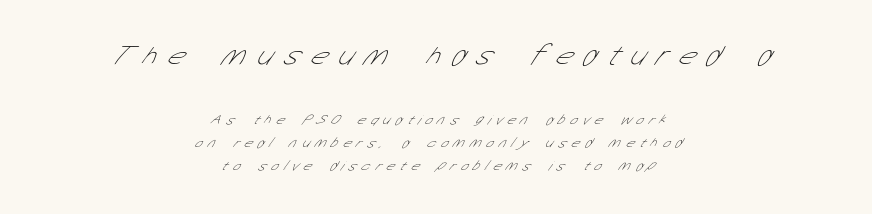
Q: Is the text bold? A: No.
Q: Is the typeface a serif or a sans-serif typeface? A: Sans-serif.
Q: Is the text underlined? A: No.
Q: How is the paragraph aligned? A: Centered.
Q: Is the spacing between letters normal or unusually wide? A: Unusually wide.
Q: Is the spacing between lines tight, normal or loose? A: Normal.
Q: Which block of text is set in a larger size, the first (top) or the second (bottom)? A: The first (top) one.
Q: Width (condensed, normal, or wide)? A: Condensed.
Q: Stroke contrast? A: Low.
Q: x-height? A: Medium.
Q: Monospaced? A: No.
